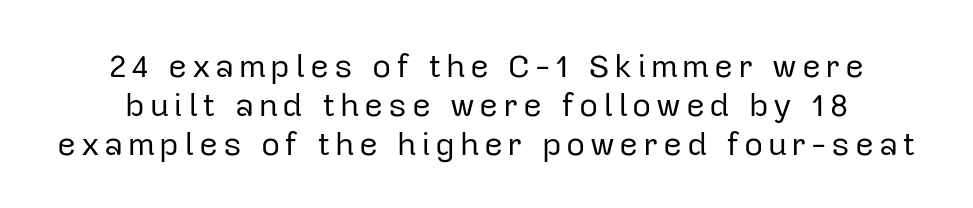
{"serif": "no", "italic": "no", "bold": "no", "weight": "regular", "width": "normal", "stroke_contrast": "low", "x_height": "medium", "monospaced": "no", "underline": "no", "line_spacing_ratio": 1.18, "glyph_px": 33}
